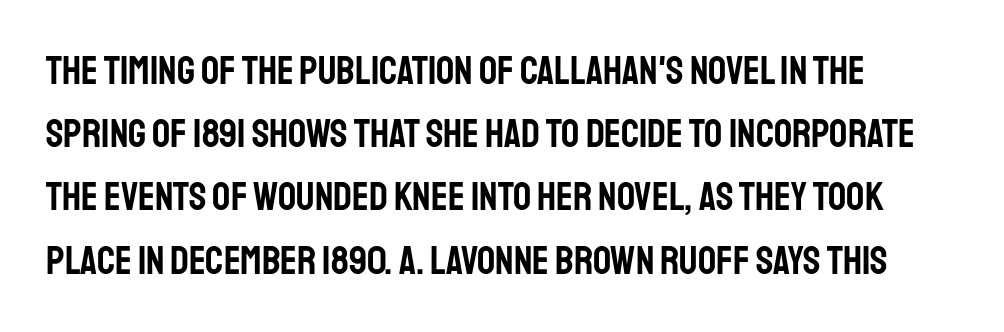
The image shows 40 px condensed sans-serif type, upright; set left-aligned, normal line spacing (1.58x), normal letter spacing, not underlined; low stroke contrast and a large x-height.
